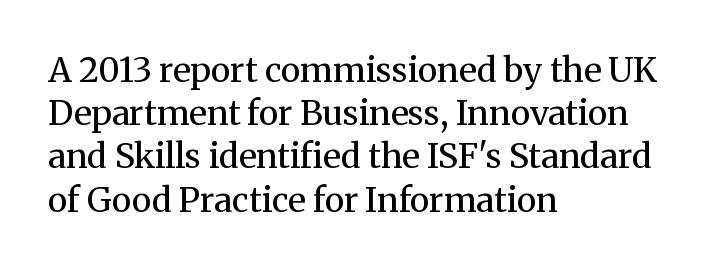
The image shows 34 px regular-weight serif type, upright; set left-aligned, normal line spacing (1.27x), normal letter spacing, not underlined; medium stroke contrast and a medium x-height.
